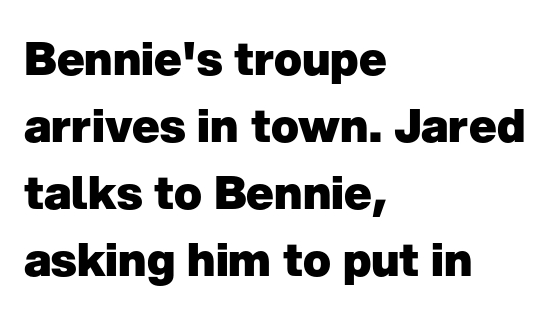
A dark, heavy texture on the line: the type is bold. The ragged edge is on the right, which tells us the setting is flush left. In terms of letterspacing, this is plain default setting. The rendering shows plain stroke endings on the letterforms — a sans-serif design.
